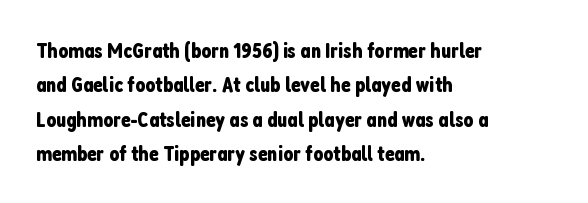
Q: Is the text italic (slanted)? A: No, it is upright.
Q: Is the text underlined? A: No.
Q: How is the paragraph aligned? A: Left-aligned.
Q: Is the spacing between letters normal or unusually wide? A: Normal.
Q: Is the spacing between lines tight, normal or loose? A: Normal.
